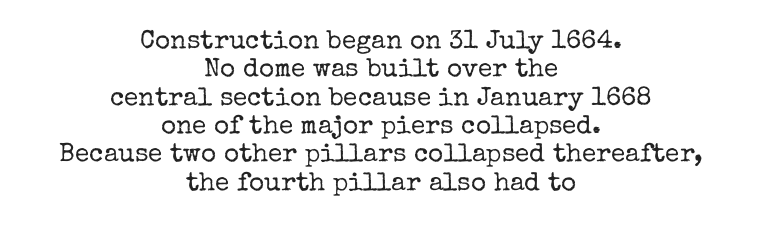
No italicization has been applied; the sample stays upright. The strokes are not fattened; the text isn't bold. Letters rest on an invisible, unmarked baseline. A student would call this center alignment; a typographer would say set centered.
